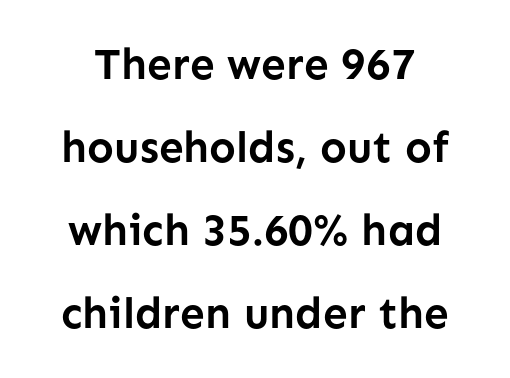
{"serif": "no", "italic": "no", "bold": "yes", "weight": "semibold", "width": "normal", "stroke_contrast": "low", "x_height": "medium", "monospaced": "no", "underline": "no", "line_spacing_ratio": 1.89, "letter_spacing": "normal", "letter_spacing_em": 0.0, "glyph_px": 44}
